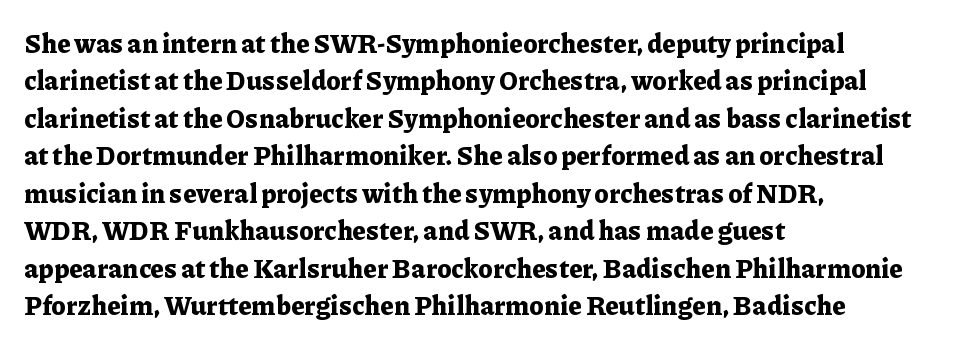
The image shows 26 px bold type, upright; set left-aligned, normal line spacing (1.44x), normal letter spacing, not underlined.
